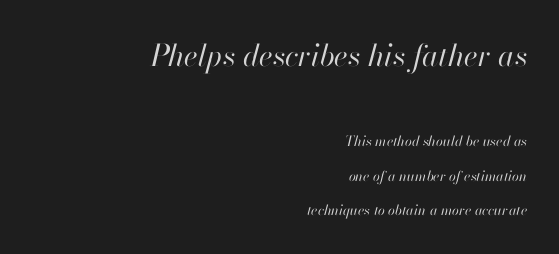
The image shows 30 px regular-weight type, italic (leaning right); set right-aligned, loose line spacing (2.47x), normal letter spacing, not underlined; the first (top) block is 2.14x larger; high stroke contrast and a small x-height.
